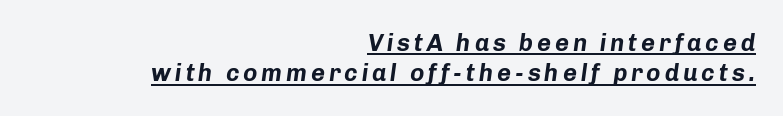
{"italic": "yes", "lean": "right", "slant_degrees": 8, "bold": "yes", "underline": "yes", "align": "right", "line_spacing": "normal", "line_spacing_ratio": 1.27, "glyph_px": 24}
